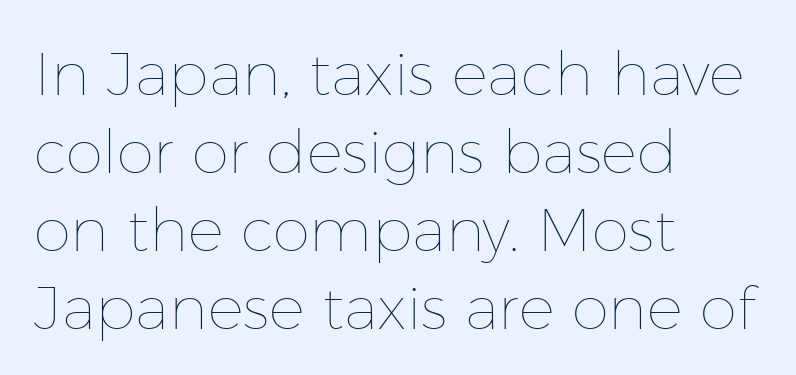
The foot of each line stays bare and open. The passage shown is typed in a proportional face where columns would drift. Heft: none added — not bold. Characters follow at the spacing the type designer built in.
